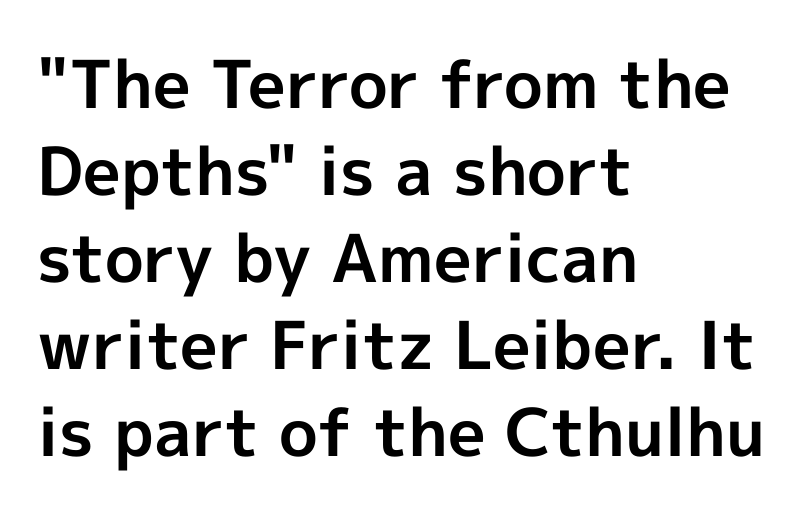
The image shows 66 px bold sans-serif type, upright; set left-aligned, normal line spacing (1.32x), normal letter spacing, not underlined; a medium x-height.
